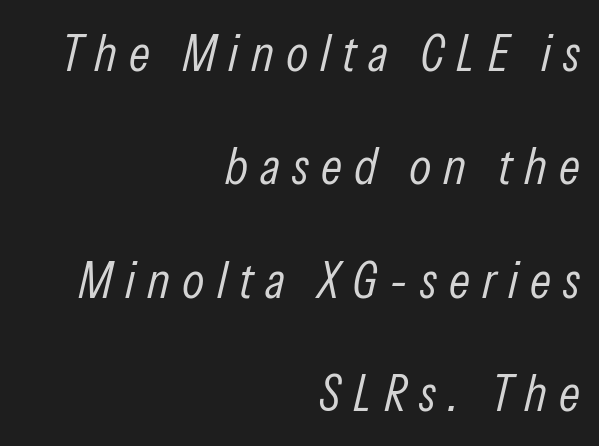
The image shows 52 px light, condensed type, italic (leaning right); set right-aligned, loose line spacing (2.18x), unusually wide letter spacing (+0.23 em), not underlined; low stroke contrast and a medium x-height.
